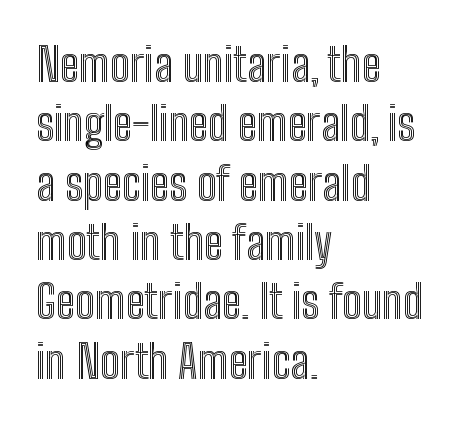
Q: Is the text italic (slanted)? A: No, it is upright.
Q: Is the text underlined? A: No.
Q: How is the paragraph aligned? A: Left-aligned.
Q: Is the spacing between letters normal or unusually wide? A: Normal.
Q: Is the spacing between lines tight, normal or loose? A: Normal.
Q: Width (condensed, normal, or wide)? A: Condensed.
Q: x-height? A: Medium.
Q: Monospaced? A: No.
